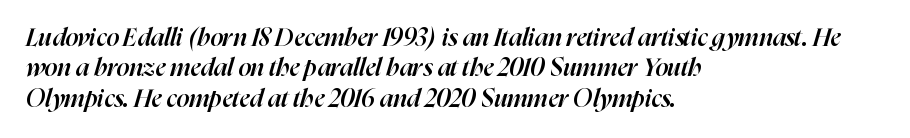
The image shows 25 px text type, italic (leaning right); set left-aligned, line spacing 1.22x, normal letter spacing, not underlined.
